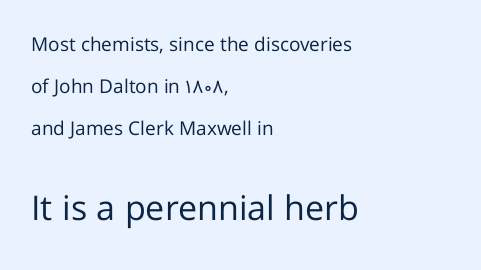
{"serif": "no", "italic": "no", "bold": "no", "weight": "regular", "width": "normal", "stroke_contrast": "low", "x_height": "medium", "monospaced": "no", "underline": "no", "align": "left", "line_spacing": "loose", "line_spacing_ratio": 2.21, "letter_spacing": "normal", "letter_spacing_em": 0.0, "larger_block": "second", "size_ratio": 1.79, "glyph_px": 34}
